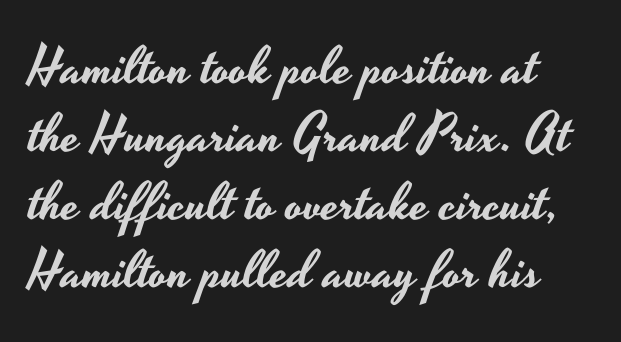
{"serif": "no", "width": "wide", "stroke_contrast": "low", "x_height": "small", "monospaced": "no", "underline": "no", "line_spacing": "normal", "line_spacing_ratio": 1.28, "letter_spacing": "normal", "letter_spacing_em": 0.0, "glyph_px": 53}
